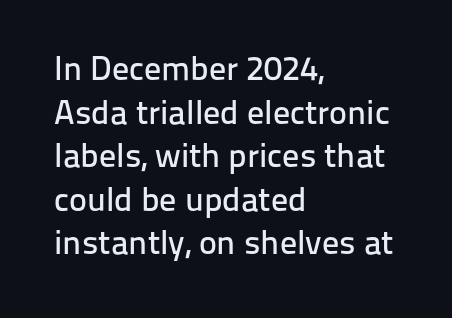
Q: Is the text italic (slanted)? A: No, it is upright.
Q: Is the typeface a serif or a sans-serif typeface? A: Sans-serif.
Q: Is the text underlined? A: No.
Q: How is the paragraph aligned? A: Left-aligned.
Q: Is the spacing between letters normal or unusually wide? A: Normal.
Q: Is the spacing between lines tight, normal or loose? A: Normal.
Q: Width (condensed, normal, or wide)? A: Normal.
Q: Stroke contrast? A: Low.
Q: x-height? A: Medium.
Q: Monospaced? A: No.
